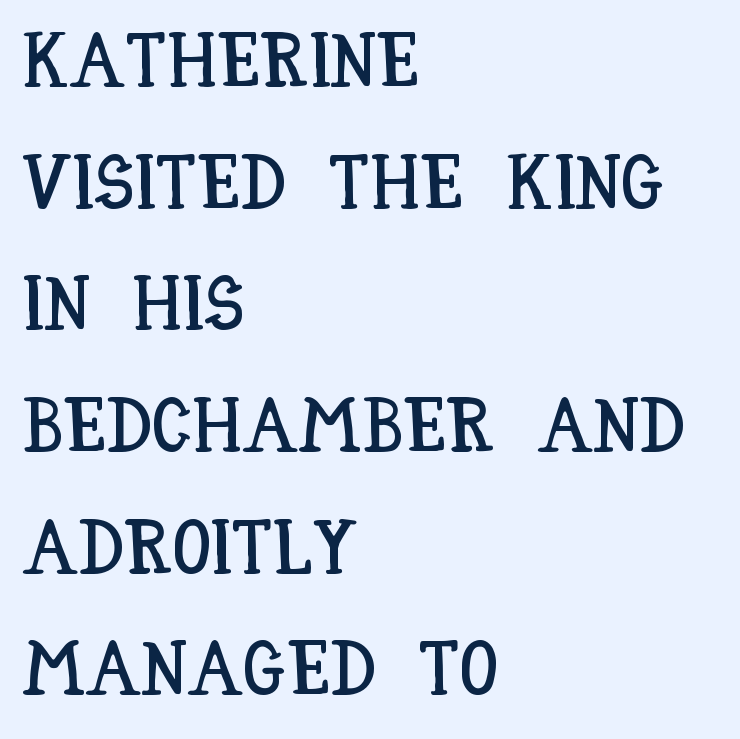
The image shows 77 px condensed type, upright; set left-aligned, normal line spacing (1.58x), normal letter spacing, not underlined; low stroke contrast and a large x-height.
